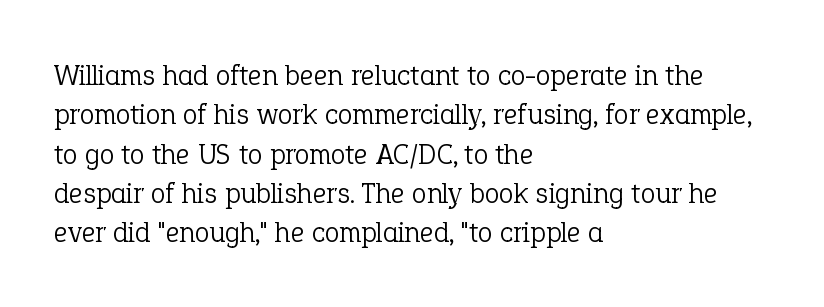
{"serif": "yes", "italic": "no", "bold": "no", "weight": "light", "width": "normal", "stroke_contrast": "low", "x_height": "medium", "monospaced": "no", "underline": "no", "align": "left", "line_spacing": "normal", "line_spacing_ratio": 1.31, "letter_spacing": "normal", "letter_spacing_em": 0.0, "glyph_px": 30}
